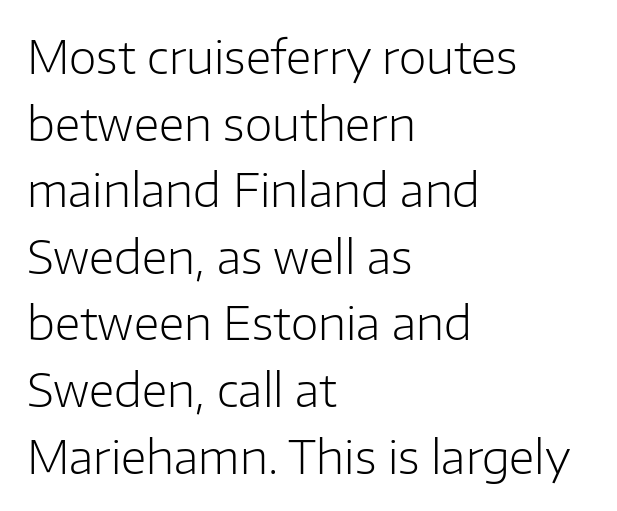
The image shows 45 px light sans-serif type, upright; set left-aligned, normal line spacing (1.48x), normal letter spacing, not underlined; low stroke contrast and a medium x-height.
